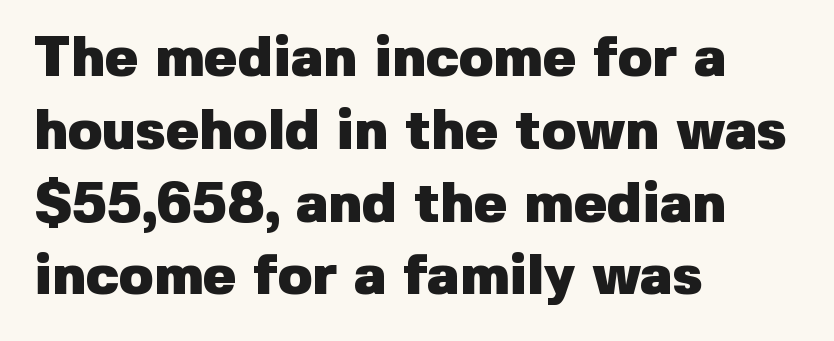
Q: Is the text bold? A: Yes.
Q: Is the text italic (slanted)? A: No, it is upright.
Q: Is the typeface a serif or a sans-serif typeface? A: Sans-serif.
Q: Is the text underlined? A: No.
Q: How is the paragraph aligned? A: Left-aligned.
Q: Is the spacing between letters normal or unusually wide? A: Normal.
Q: Is the spacing between lines tight, normal or loose? A: Normal.
Q: Width (condensed, normal, or wide)? A: Normal.
Q: Stroke contrast? A: Low.
Q: x-height? A: Medium.
Q: Monospaced? A: No.
